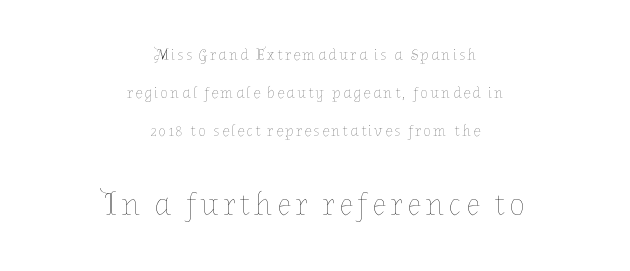
No word sits above an underline. No extra ink here — the face is not bold. Does the lettering tilt? It doesn't — this is upright. The space between consecutive lines is lavish.
